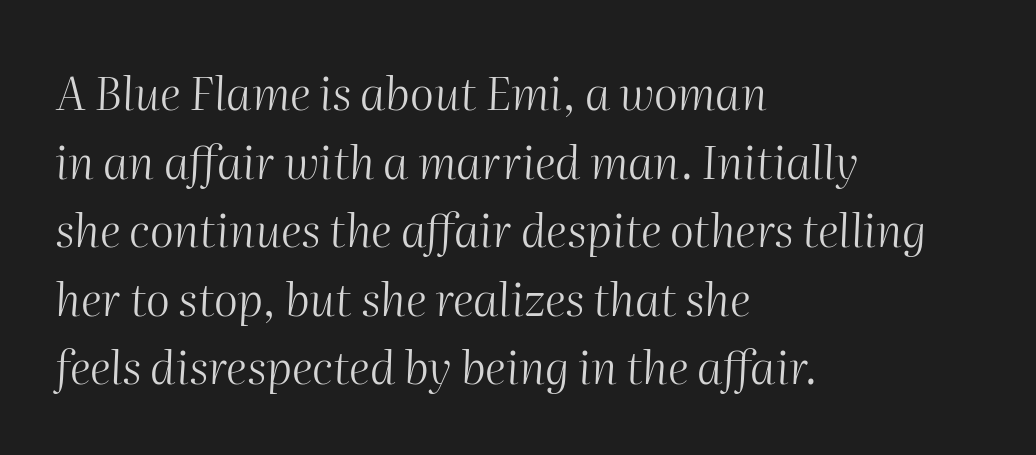
Q: Is the text bold? A: No.
Q: Is the text italic (slanted)? A: Yes, it leans right by about 2 degrees.
Q: Is the text underlined? A: No.
Q: How is the paragraph aligned? A: Left-aligned.
Q: Is the spacing between letters normal or unusually wide? A: Normal.
Q: Is the spacing between lines tight, normal or loose? A: Normal.
Q: Width (condensed, normal, or wide)? A: Normal.
Q: Stroke contrast? A: Medium.
Q: x-height? A: Medium.
Q: Monospaced? A: No.
